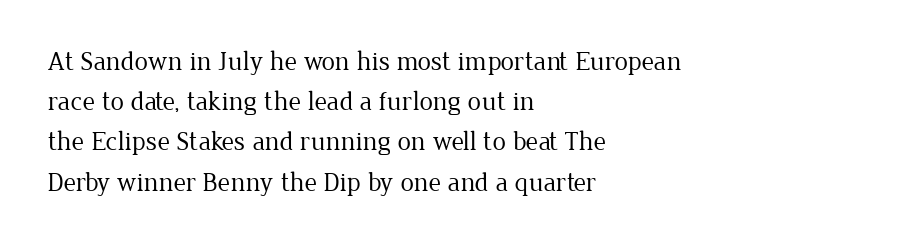
{"italic": "no", "bold": "no", "underline": "no", "align": "left", "line_spacing": "normal", "line_spacing_ratio": 1.49, "letter_spacing": "normal", "letter_spacing_em": 0.0, "glyph_px": 27}
